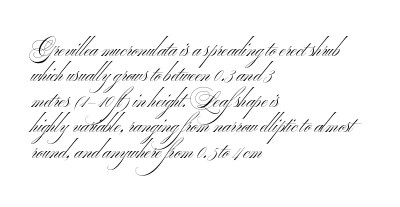
The image shows 21 px text type; set left-aligned, line spacing 1.21x, normal letter spacing, not underlined.
